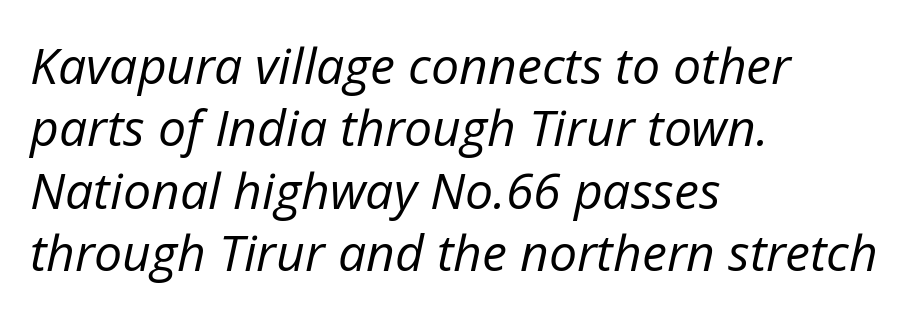
Q: Is the text bold? A: No.
Q: Is the text italic (slanted)? A: Yes, it leans right by about 12 degrees.
Q: Is the text underlined? A: No.
Q: How is the paragraph aligned? A: Left-aligned.
Q: Is the spacing between letters normal or unusually wide? A: Normal.
Q: Is the spacing between lines tight, normal or loose? A: Normal.
Q: Width (condensed, normal, or wide)? A: Normal.
Q: Stroke contrast? A: Low.
Q: x-height? A: Medium.
Q: Monospaced? A: No.
